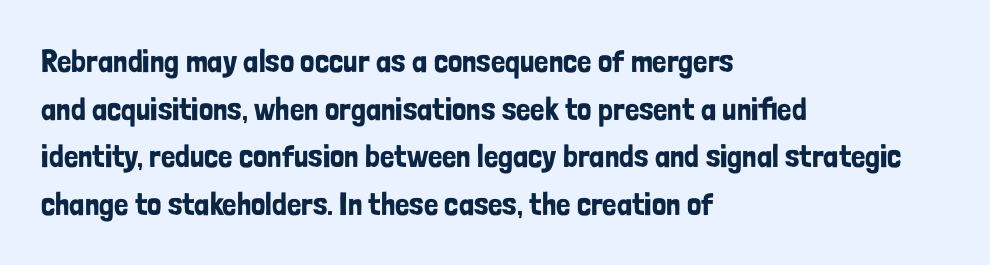
The face used here is proportionally spaced, like ordinary book or web type. Descenders hang freely into open space. There is no visible air inserted between adjacent glyphs. Is the block centered? No — it sits flush against the left margin. Ascenders rise straight up at ninety degrees. How would I describe the line gaps? Plain and ordinary.
